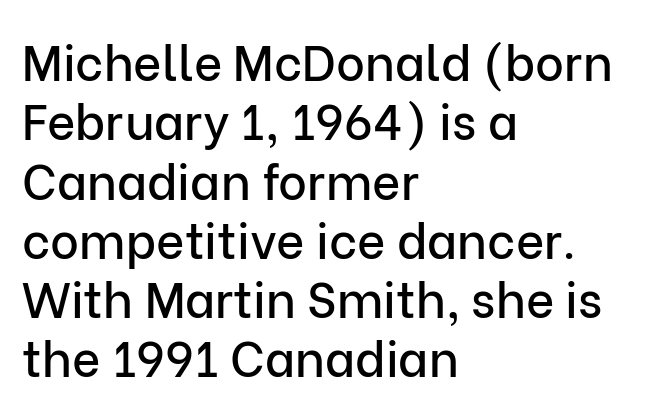
{"serif": "no", "italic": "no", "width": "normal", "stroke_contrast": "low", "x_height": "medium", "monospaced": "no", "underline": "no", "align": "left", "line_spacing_ratio": 1.21, "letter_spacing": "normal", "letter_spacing_em": 0.0, "glyph_px": 49}
